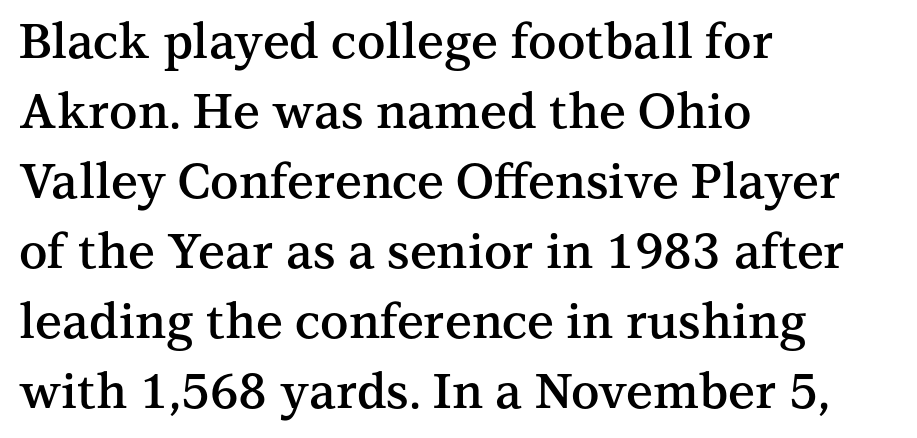
The image shows 48 px semibold serif type, upright; set left-aligned, normal line spacing (1.46x), normal letter spacing, not underlined; medium stroke contrast and a medium x-height.
